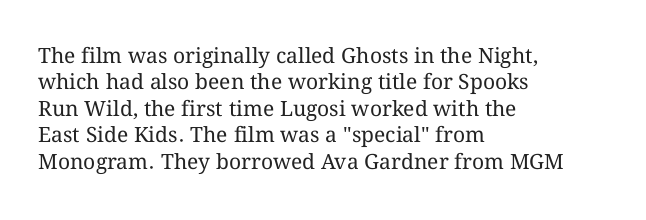
The image shows 21 px text type, upright; set left-aligned, normal line spacing (1.26x), normal letter spacing, not underlined.
